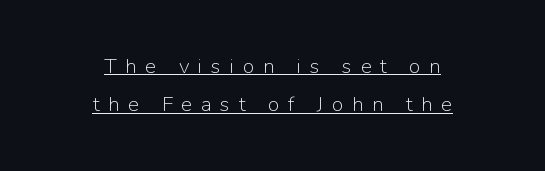
Q: Is the text bold? A: No.
Q: Is the text italic (slanted)? A: No, it is upright.
Q: Is the text underlined? A: Yes.
Q: How is the paragraph aligned? A: Centered.
Q: Is the spacing between letters normal or unusually wide? A: Unusually wide.
